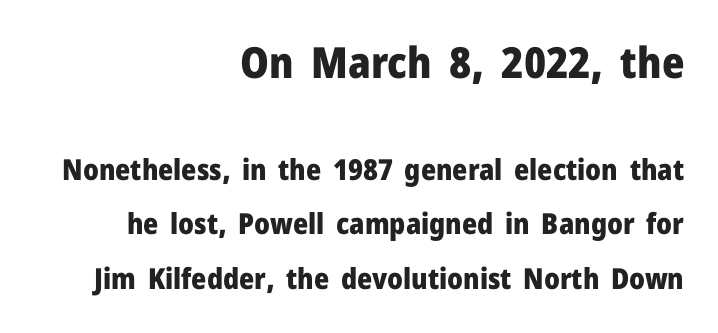
Q: Is the text bold? A: Yes.
Q: Is the text italic (slanted)? A: No, it is upright.
Q: Is the typeface a serif or a sans-serif typeface? A: Sans-serif.
Q: Is the text underlined? A: No.
Q: How is the paragraph aligned? A: Right-aligned.
Q: Is the spacing between letters normal or unusually wide? A: Normal.
Q: Which block of text is set in a larger size, the first (top) or the second (bottom)? A: The first (top) one.
Q: Width (condensed, normal, or wide)? A: Normal.
Q: Stroke contrast? A: Low.
Q: x-height? A: Medium.
Q: Monospaced? A: No.
